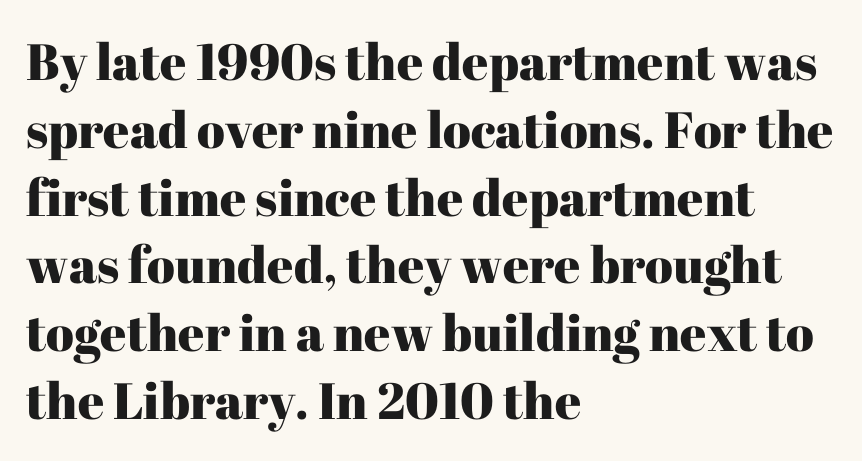
The image shows 51 px serif type, upright; set left-aligned, normal line spacing (1.33x), normal letter spacing, not underlined; high stroke contrast and a medium x-height.
